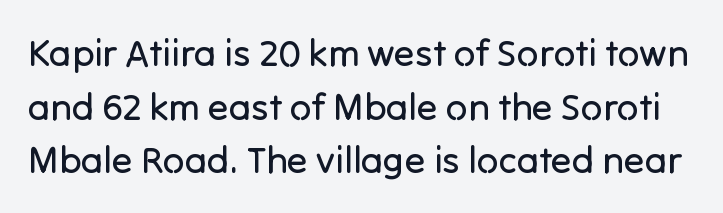
Here the glyphs are tracked normally, forming tight word shapes. Evenly set lines give the paragraph a standard silhouette. Tall strokes in this sample are plumb rather than angled. Compared with a typical body face, this is equally light or lighter still. Note the varied advance widths — an 'i' is clearly narrower than an 'm'. Examine the stroke ends and you'll find no serifs.
